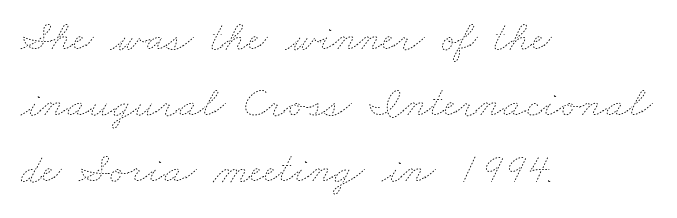
The image shows 43 px thin, wide type; set left-aligned, normal line spacing (1.53x), normal letter spacing, not underlined; low stroke contrast and a small x-height.
